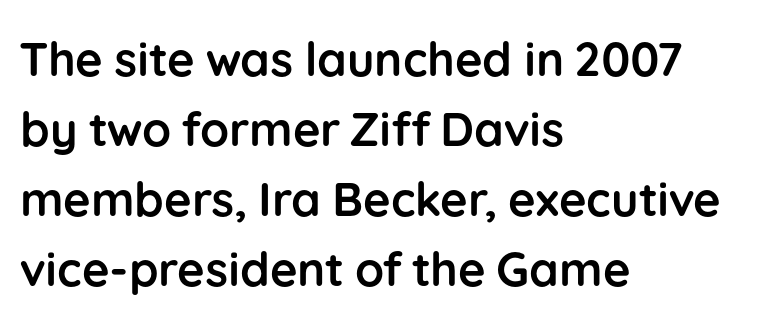
Set as a true bold cut, around the 700 mark. Line spacing here is normal. Think of a printed novel: that variable character pitch is what you see here. Regarding serifs, this sample does without them. Lines of text with bare space underneath.
